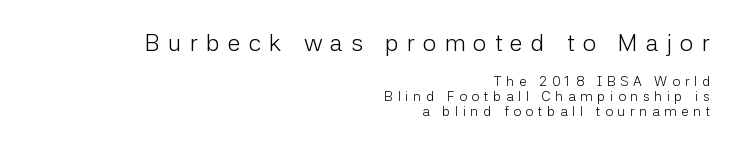
Q: Is the text bold? A: No.
Q: Is the text italic (slanted)? A: No, it is upright.
Q: Is the text underlined? A: No.
Q: How is the paragraph aligned? A: Right-aligned.
Q: Is the spacing between letters normal or unusually wide? A: Unusually wide.
Q: Is the spacing between lines tight, normal or loose? A: Tight.
Q: Which block of text is set in a larger size, the first (top) or the second (bottom)? A: The first (top) one.
